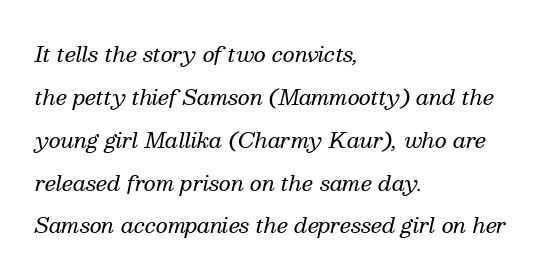
Q: Is the text bold? A: No.
Q: Is the text italic (slanted)? A: Yes, it leans right by about 13 degrees.
Q: Is the text underlined? A: No.
Q: How is the paragraph aligned? A: Left-aligned.
Q: Is the spacing between letters normal or unusually wide? A: Normal.
Q: Is the spacing between lines tight, normal or loose? A: Loose.
